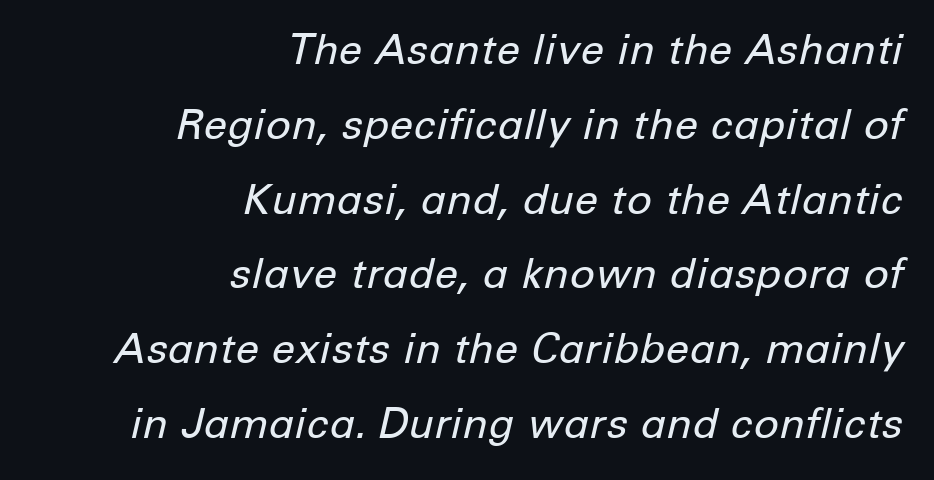
The image shows 42 px regular-weight type, italic (leaning right); set right-aligned, line spacing 1.78x, normal letter spacing, not underlined; low stroke contrast and a medium x-height.
